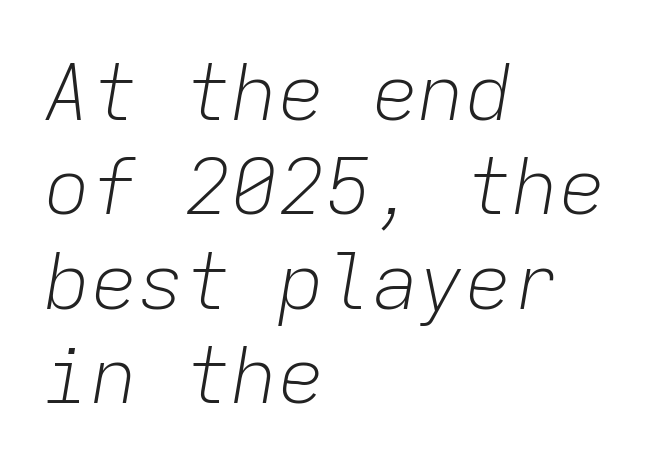
Q: Is the text bold? A: No.
Q: Is the text italic (slanted)? A: Yes, it leans right by about 9 degrees.
Q: Is the text underlined? A: No.
Q: How is the paragraph aligned? A: Left-aligned.
Q: Is the spacing between letters normal or unusually wide? A: Normal.
Q: Width (condensed, normal, or wide)? A: Normal.
Q: Stroke contrast? A: Low.
Q: x-height? A: Medium.
Q: Monospaced? A: Yes.
